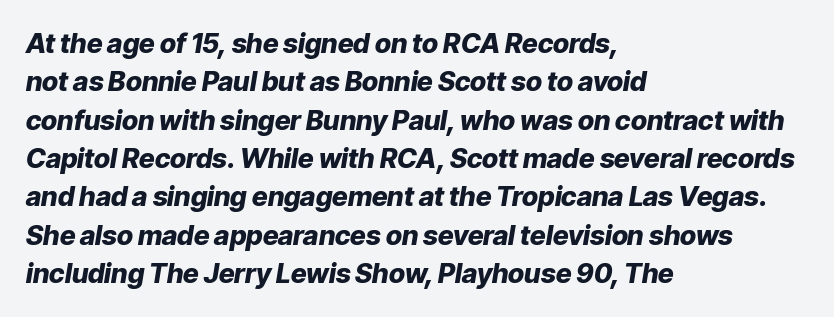
Honestly, the row spacing looks completely unremarkable. Alignment: flush left. Set as a true bold cut, around the 700 mark. The words here are not underlined.
